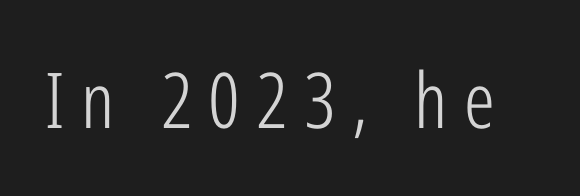
Q: Is the text bold? A: No.
Q: Is the text italic (slanted)? A: No, it is upright.
Q: Is the typeface a serif or a sans-serif typeface? A: Sans-serif.
Q: Is the text underlined? A: No.
Q: Is the spacing between letters normal or unusually wide? A: Unusually wide.
Q: Width (condensed, normal, or wide)? A: Condensed.
Q: Stroke contrast? A: Low.
Q: x-height? A: Medium.
Q: Monospaced? A: No.
